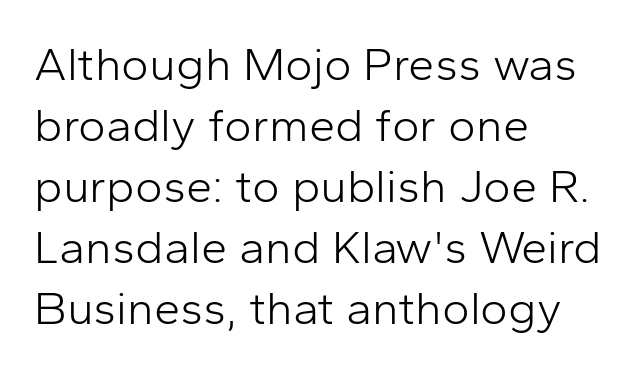
Does the type have serifs? No, each stem ends abruptly. Notice how the passage keeps a crisp vertical edge on the left only. Interline gaps are of average width in this sample. The string is rendered with underlining switched off.
